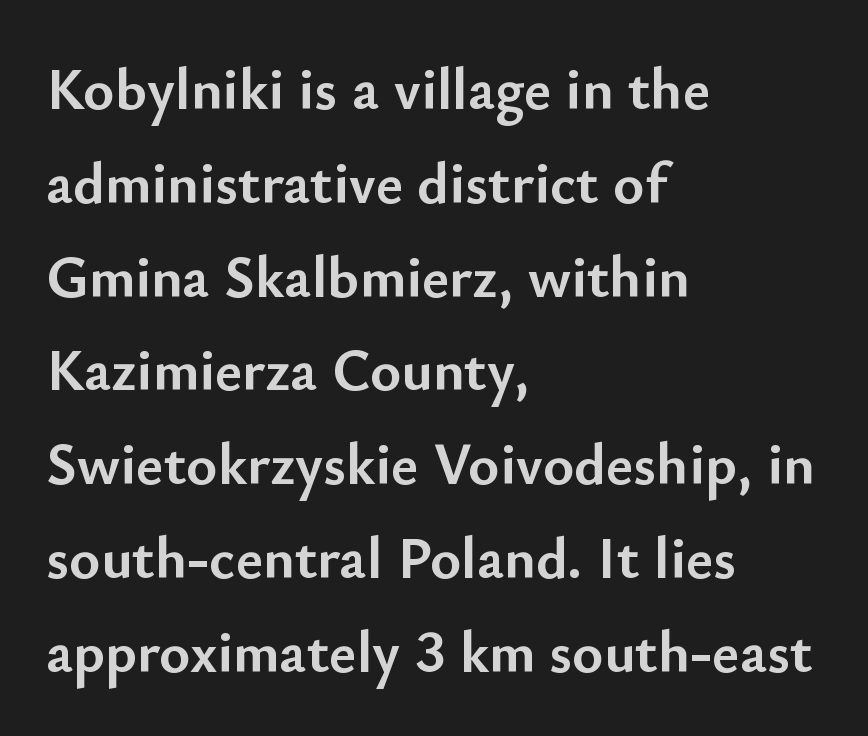
Q: Is the text bold? A: Yes.
Q: Is the text italic (slanted)? A: No, it is upright.
Q: Is the typeface a serif or a sans-serif typeface? A: Sans-serif.
Q: Is the text underlined? A: No.
Q: How is the paragraph aligned? A: Left-aligned.
Q: Is the spacing between letters normal or unusually wide? A: Normal.
Q: Is the spacing between lines tight, normal or loose? A: Normal.
Q: Width (condensed, normal, or wide)? A: Normal.
Q: Stroke contrast? A: Low.
Q: x-height? A: Small.
Q: Monospaced? A: No.
